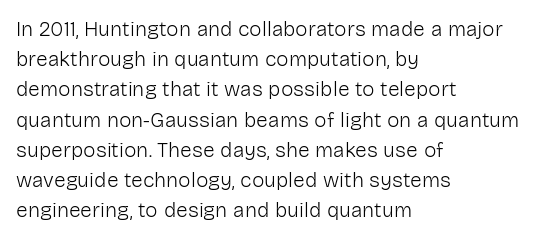
Q: Is the text bold? A: No.
Q: Is the text italic (slanted)? A: No, it is upright.
Q: Is the text underlined? A: No.
Q: How is the paragraph aligned? A: Left-aligned.
Q: Is the spacing between letters normal or unusually wide? A: Normal.
Q: Is the spacing between lines tight, normal or loose? A: Normal.
